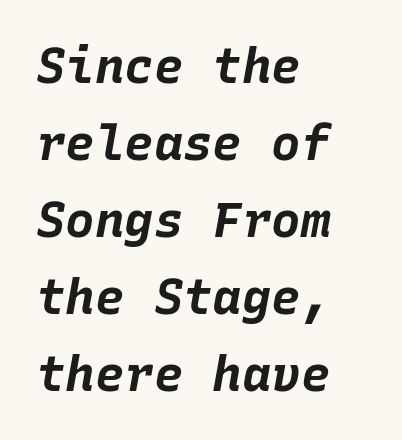
The image shows 49 px bold type, italic (leaning right), monospaced; set left-aligned, normal line spacing (1.57x), normal letter spacing, not underlined; low stroke contrast and a large x-height.
